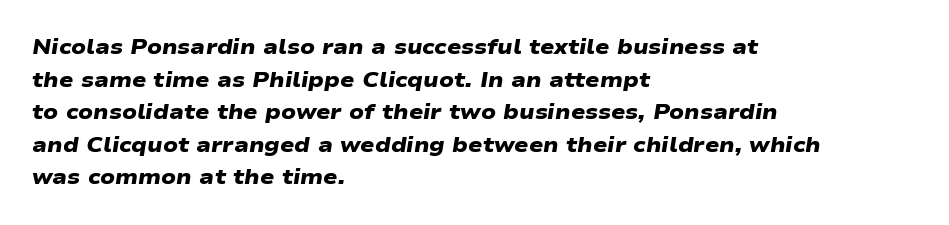
Just letters on the line, the space beneath them empty. If you measured baseline to baseline, you'd find a middling distance. As a designer I'd log this as weight 700, bold. This sample is left-justified, so line endings fall wherever the words run out. Inter-character spacing is left at the font's built-in metrics.
